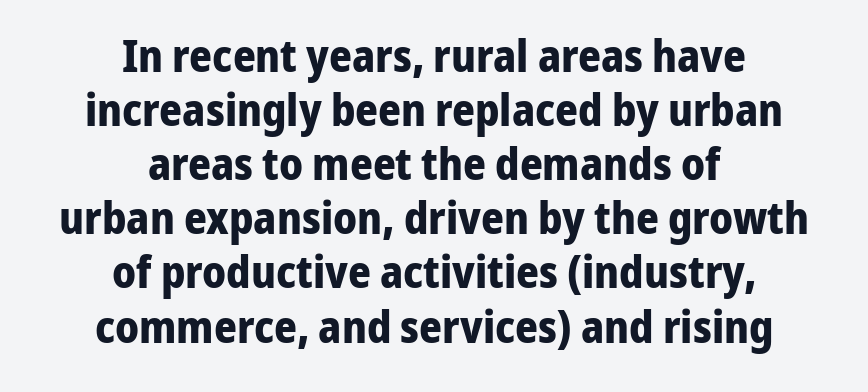
The image shows 44 px bold sans-serif type, upright; set centered, line spacing 1.23x, normal letter spacing, not underlined; low stroke contrast and a medium x-height.
